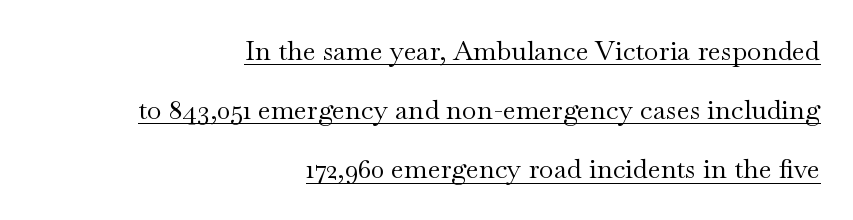
The image shows 27 px text type, upright; set right-aligned, loose line spacing (2.19x), normal letter spacing, underlined.
